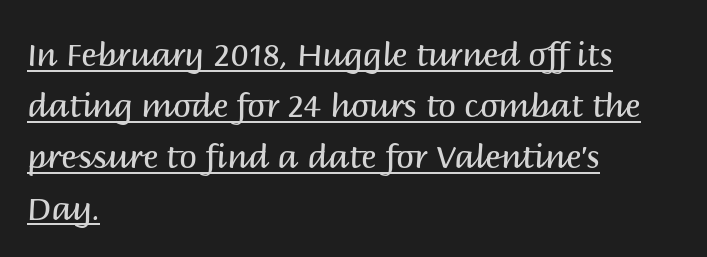
The image shows 32 px regular-weight sans-serif type; set left-aligned, normal line spacing (1.6x), normal letter spacing, underlined; medium stroke contrast and a large x-height.
